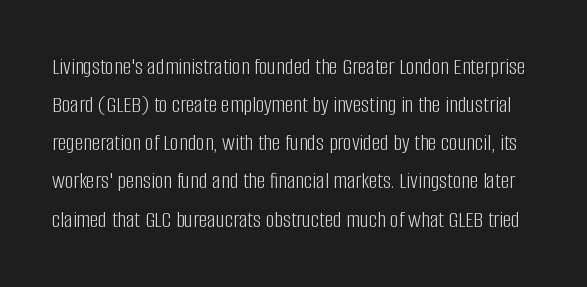
Q: Is the text bold? A: No.
Q: Is the text italic (slanted)? A: No, it is upright.
Q: Is the text underlined? A: No.
Q: Is the spacing between letters normal or unusually wide? A: Normal.
Q: Is the spacing between lines tight, normal or loose? A: Normal.
